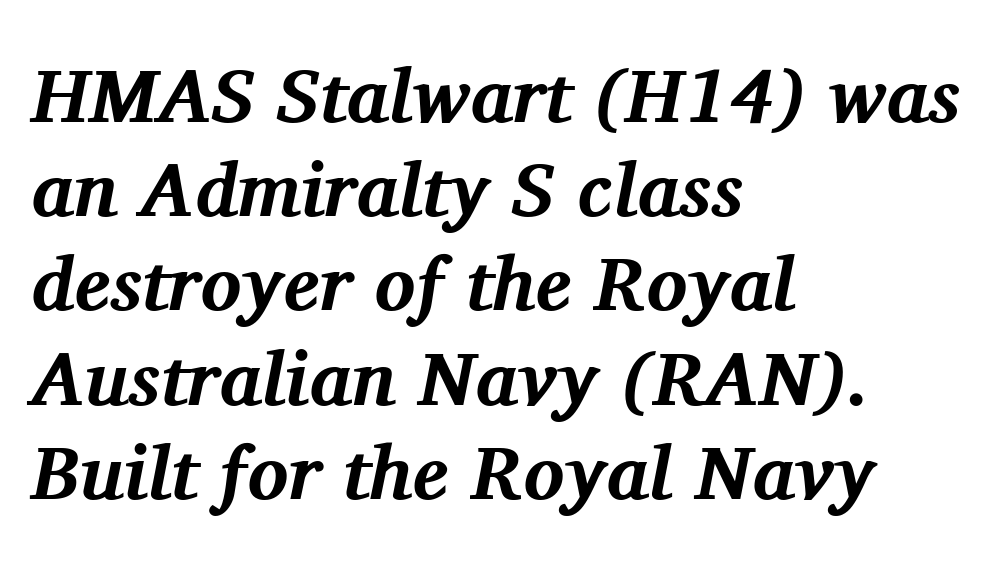
This sample uses plain, unmodified letter spacing. Left-aligned paragraph, ragged on the right. The typesetting leans heavy: a genuine bold. The rendering uses natural spacing where letterforms have individual widths.
